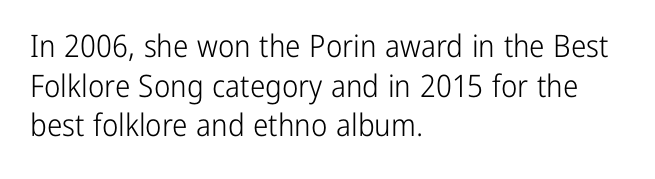
The image shows 31 px light, condensed sans-serif type, upright; set left-aligned, normal line spacing (1.28x), normal letter spacing, not underlined; low stroke contrast and a medium x-height.
